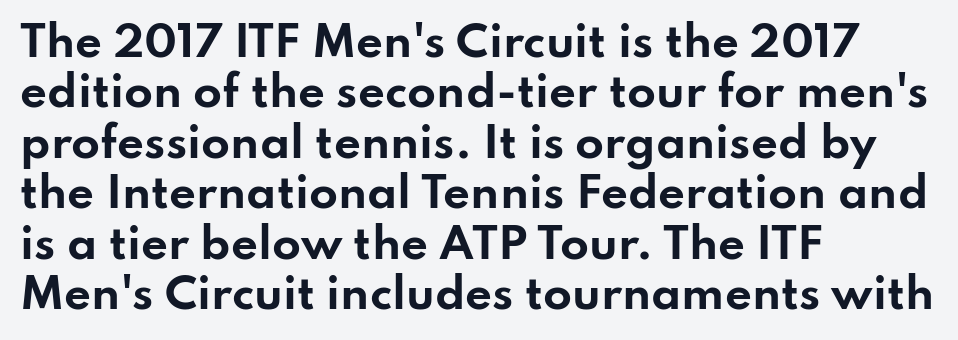
Q: Is the text bold? A: Yes.
Q: Is the text italic (slanted)? A: No, it is upright.
Q: Is the typeface a serif or a sans-serif typeface? A: Sans-serif.
Q: Is the text underlined? A: No.
Q: How is the paragraph aligned? A: Left-aligned.
Q: Is the spacing between letters normal or unusually wide? A: Normal.
Q: Width (condensed, normal, or wide)? A: Wide.
Q: Stroke contrast? A: Low.
Q: x-height? A: Small.
Q: Monospaced? A: No.
